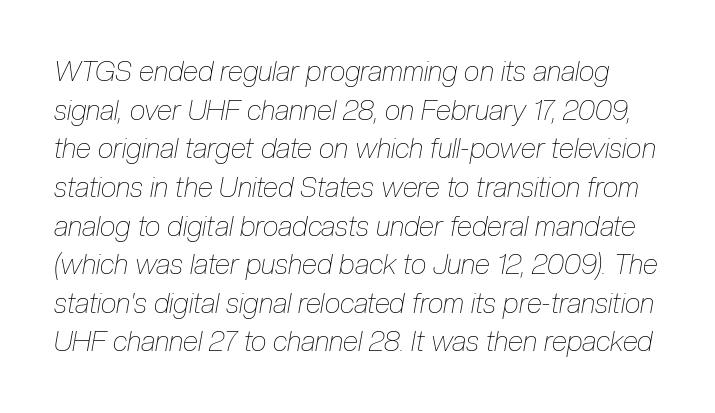
{"italic": "yes", "lean": "right", "slant_degrees": 10, "bold": "no", "weight": "thin", "width": "condensed", "stroke_contrast": "low", "x_height": "medium", "monospaced": "no", "underline": "no", "line_spacing": "normal", "line_spacing_ratio": 1.38, "letter_spacing": "normal", "letter_spacing_em": 0.0, "glyph_px": 28}
